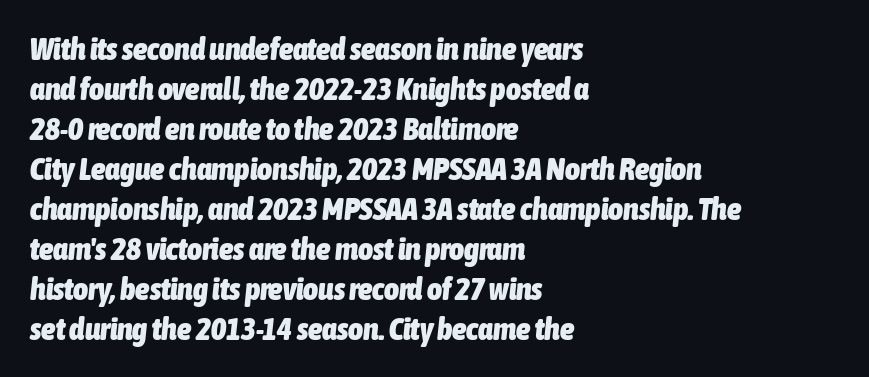
Weight check: bold — yes, fully. The letters advance in unequal steps, a hallmark of proportional type. The passage is arranged the way most books set body copy — flush left. The horizontal fit of the characters is conventional and even. Would a proofreader flag this as italicized? Yes. Type without underlining.
